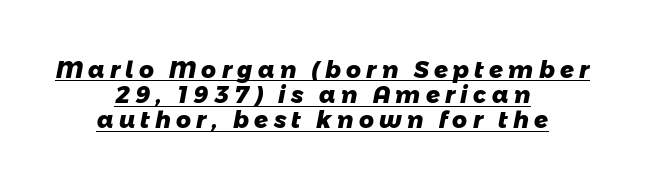
{"bold": "yes", "underline": "yes", "align": "center", "line_spacing": "tight", "line_spacing_ratio": 1.09, "letter_spacing": "wide", "letter_spacing_em": 0.23, "glyph_px": 23}
